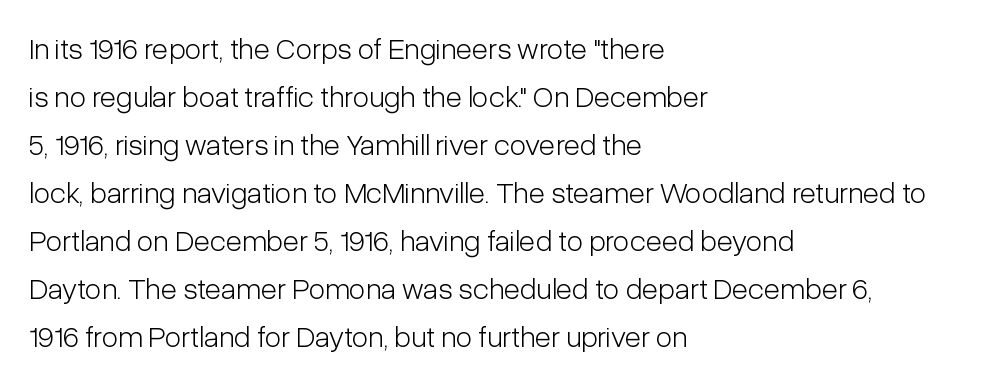
The rendering uses natural spacing where letterforms have individual widths. This reads as an unemphasized weight, regular at the heaviest. This sample is left-justified, so line endings fall wherever the words run out. Tracking value appears to be zero — textbook default spacing. Each new line begins a customary step beneath the previous one. Do the letters lean? They stand straight.
